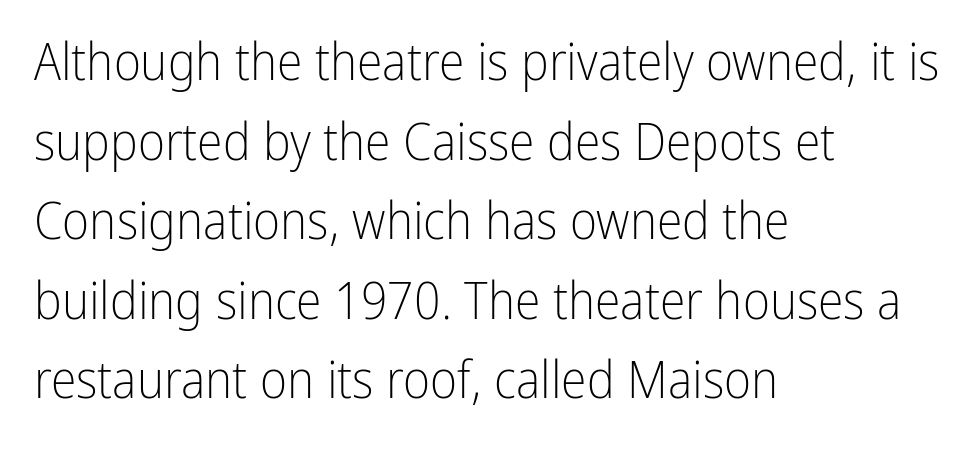
The space between consecutive lines is moderate. Each row of text sits above clean, open space. A typesetter would label this face a sans. The font sits on the lighter half of the weight spectrum, regular included.
